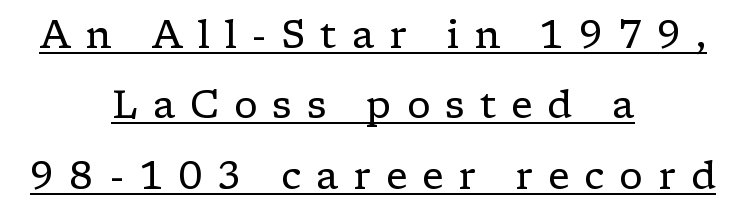
Q: Is the text bold? A: No.
Q: Is the text italic (slanted)? A: No, it is upright.
Q: Is the typeface a serif or a sans-serif typeface? A: Serif.
Q: Is the text underlined? A: Yes.
Q: How is the paragraph aligned? A: Centered.
Q: Is the spacing between letters normal or unusually wide? A: Unusually wide.
Q: Width (condensed, normal, or wide)? A: Wide.
Q: Stroke contrast? A: Low.
Q: x-height? A: Medium.
Q: Monospaced? A: No.
